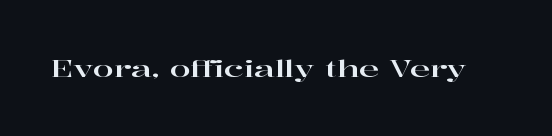
Q: Is the text italic (slanted)? A: No, it is upright.
Q: Is the text underlined? A: No.
Q: Is the spacing between letters normal or unusually wide? A: Normal.
